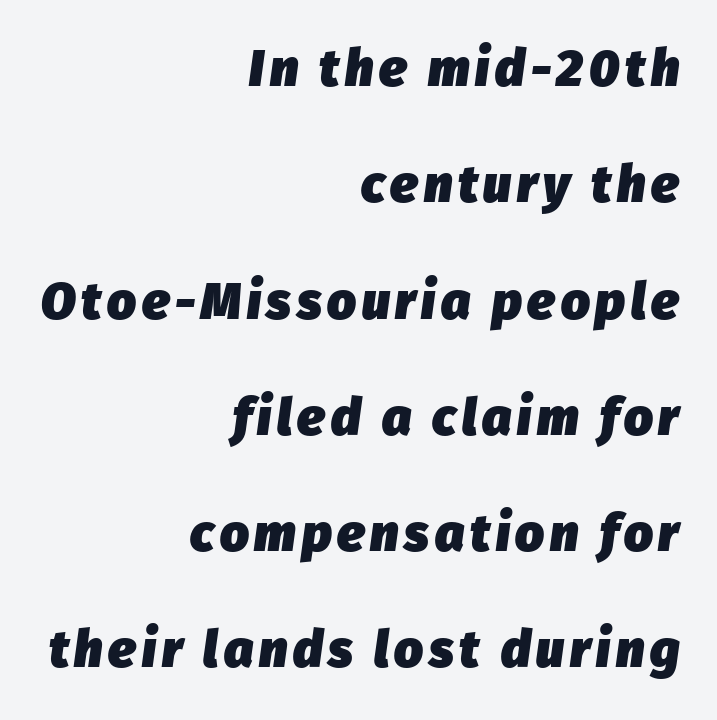
The image shows 51 px heavy type, italic (leaning right); set right-aligned, loose line spacing (2.28x), not underlined; low stroke contrast and a medium x-height.
